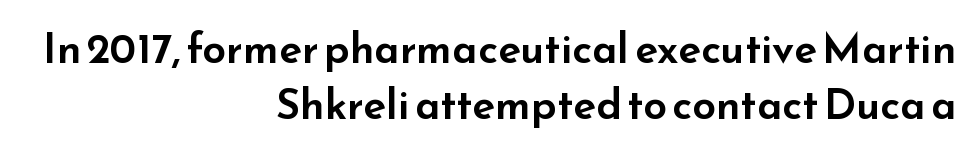
{"serif": "no", "italic": "no", "width": "wide", "stroke_contrast": "low", "x_height": "small", "monospaced": "no", "underline": "no", "align": "right", "line_spacing": "normal", "line_spacing_ratio": 1.33, "letter_spacing": "normal", "letter_spacing_em": 0.0, "glyph_px": 42}
